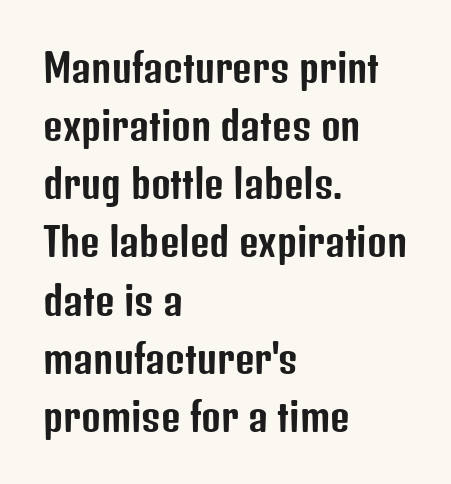
Q: Is the text italic (slanted)? A: No, it is upright.
Q: Is the typeface a serif or a sans-serif typeface? A: Sans-serif.
Q: Is the text underlined? A: No.
Q: How is the paragraph aligned? A: Left-aligned.
Q: Is the spacing between letters normal or unusually wide? A: Normal.
Q: Is the spacing between lines tight, normal or loose? A: Normal.
Q: Width (condensed, normal, or wide)? A: Condensed.
Q: Stroke contrast? A: Low.
Q: x-height? A: Medium.
Q: Monospaced? A: No.
